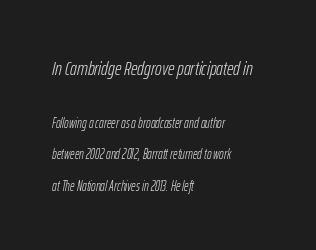
The image shows 20 px text type, italic (leaning right); set left-aligned, loose line spacing (2.22x), normal letter spacing, not underlined; the first (top) block is 1.43x larger.
